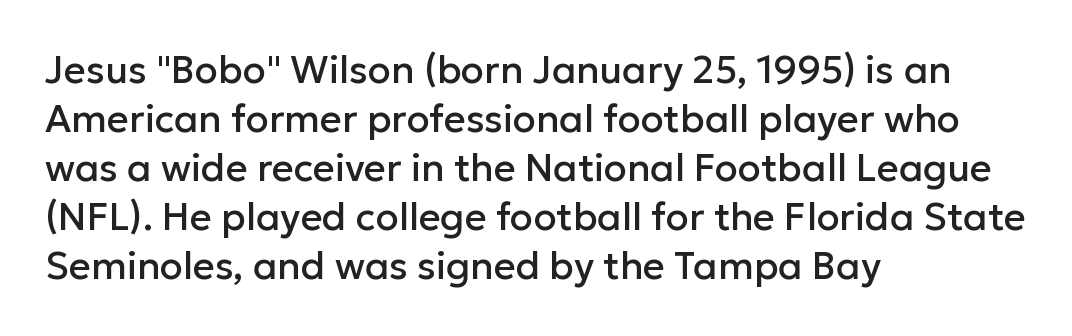
Q: Is the text italic (slanted)? A: No, it is upright.
Q: Is the typeface a serif or a sans-serif typeface? A: Sans-serif.
Q: Is the text underlined? A: No.
Q: How is the paragraph aligned? A: Left-aligned.
Q: Is the spacing between letters normal or unusually wide? A: Normal.
Q: Is the spacing between lines tight, normal or loose? A: Normal.
Q: Width (condensed, normal, or wide)? A: Normal.
Q: Stroke contrast? A: Low.
Q: x-height? A: Medium.
Q: Monospaced? A: No.
